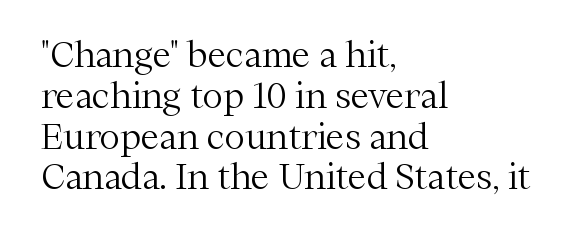
Q: Is the text bold? A: No.
Q: Is the text italic (slanted)? A: No, it is upright.
Q: Is the typeface a serif or a sans-serif typeface? A: Serif.
Q: Is the text underlined? A: No.
Q: How is the paragraph aligned? A: Left-aligned.
Q: Is the spacing between letters normal or unusually wide? A: Normal.
Q: Width (condensed, normal, or wide)? A: Normal.
Q: Stroke contrast? A: Medium.
Q: x-height? A: Medium.
Q: Monospaced? A: No.
